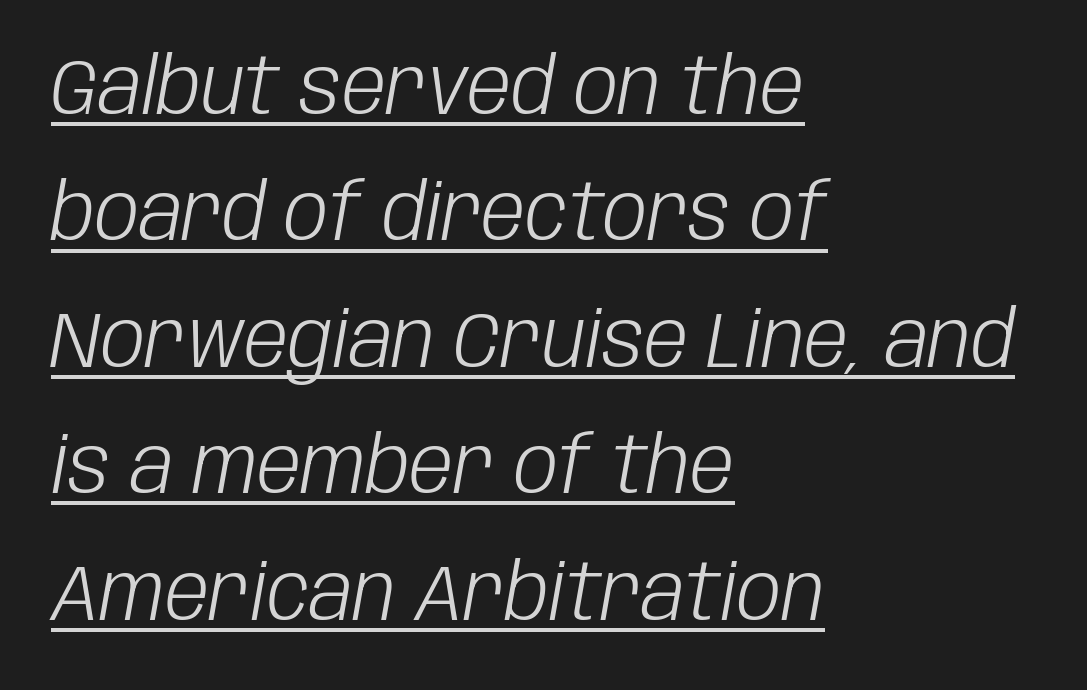
Q: Is the text bold? A: No.
Q: Is the text italic (slanted)? A: Yes, it leans right by about 10 degrees.
Q: Is the text underlined? A: Yes.
Q: How is the paragraph aligned? A: Left-aligned.
Q: Is the spacing between letters normal or unusually wide? A: Normal.
Q: Is the spacing between lines tight, normal or loose? A: Normal.
Q: Width (condensed, normal, or wide)? A: Condensed.
Q: Stroke contrast? A: Low.
Q: x-height? A: Large.
Q: Monospaced? A: No.
